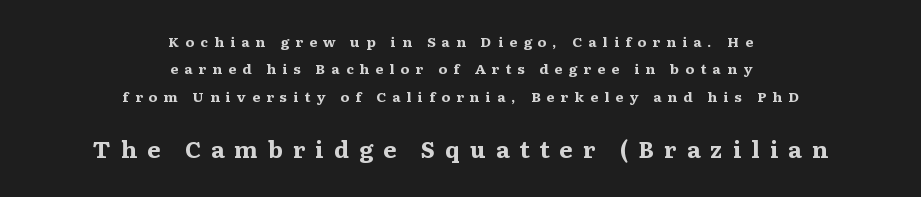
The image shows 23 px bold type, upright; set centered, loose line spacing (1.95x), unusually wide letter spacing (+0.44 em), not underlined; the second (bottom) block is 1.64x larger.
